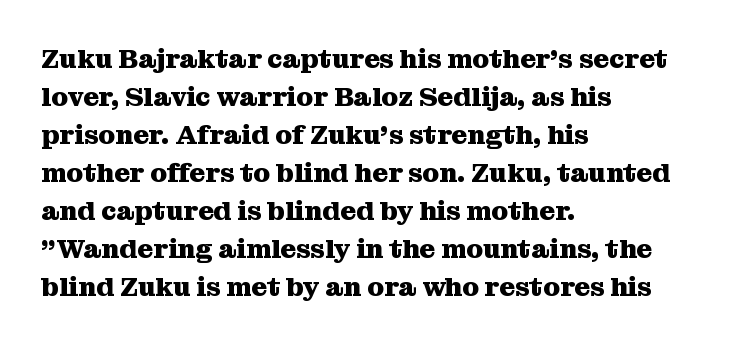
The image shows 27 px bold type, upright; set left-aligned, normal line spacing (1.41x), normal letter spacing, not underlined.
